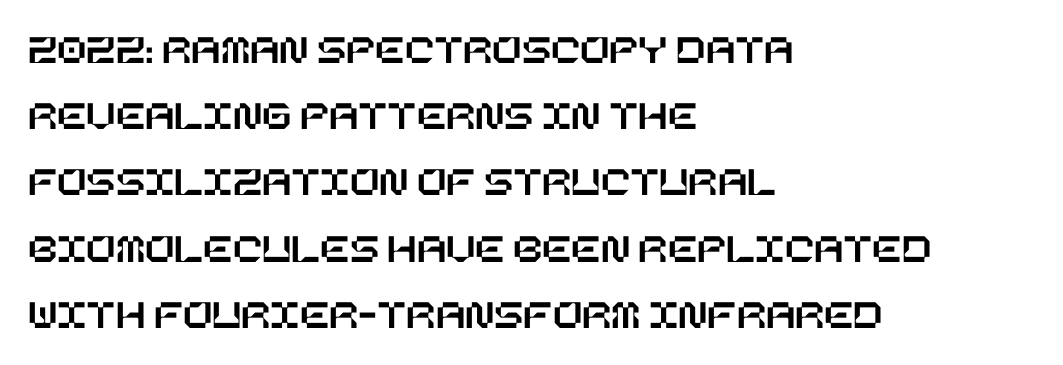
Short note: letters normally spaced. Italic: no, the glyphs are upright roman. Reading down the block, your eye returns to a fixed left position each line. What's the leading like? Ordinary, nothing unusual.
